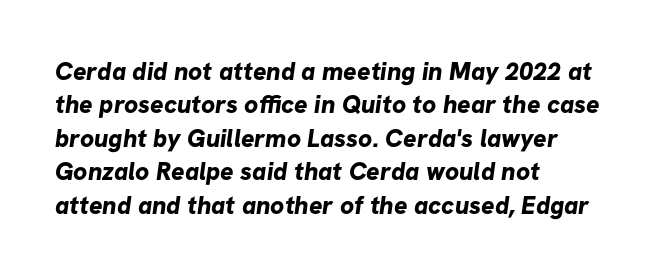
The foot of each line stays bare and open. All the whitespace from short lines collects on the right. Notice how descenders clear the ascenders below comfortably — that's standard leading. Emphasis by weight is at full strength: bold.
